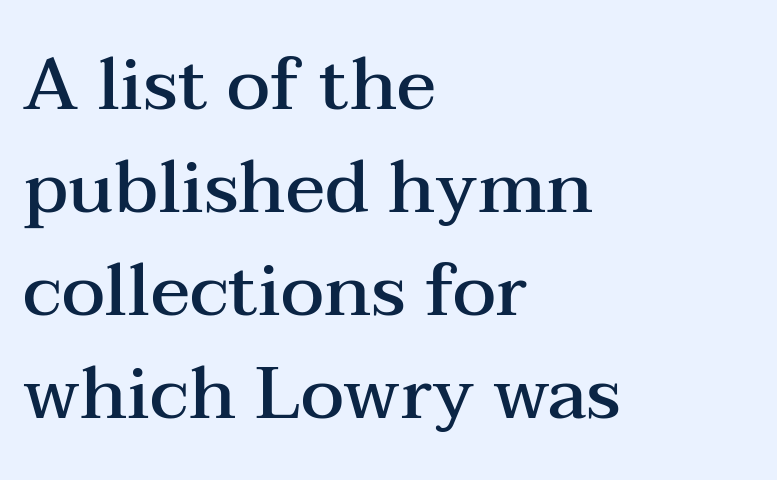
{"serif": "yes", "italic": "no", "bold": "semi", "weight": "semibold", "width": "wide", "stroke_contrast": "medium", "x_height": "medium", "monospaced": "no", "underline": "no", "align": "left", "line_spacing": "normal", "line_spacing_ratio": 1.41, "letter_spacing": "normal", "letter_spacing_em": 0.0, "glyph_px": 73}
